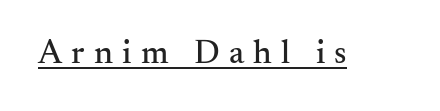
Notice how the stems are strictly vertical — no italics here. Here the glyphs are tracked loosely, breaking word shapes into spaced letters. What kind of face is this? One with serifs. Check the space under the baseline: a stroke is drawn there. Note the varied advance widths — an 'i' is clearly narrower than an 'm'.
